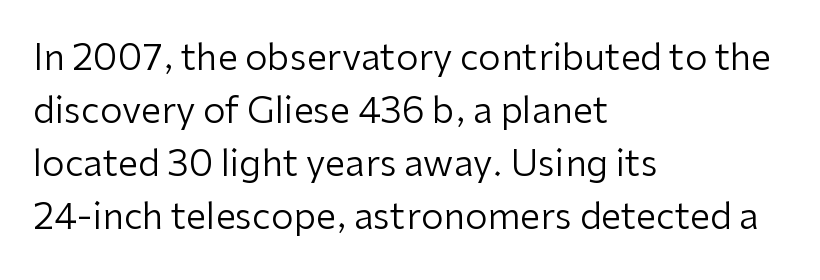
Q: Is the text bold? A: No.
Q: Is the text italic (slanted)? A: No, it is upright.
Q: Is the typeface a serif or a sans-serif typeface? A: Sans-serif.
Q: Is the text underlined? A: No.
Q: How is the paragraph aligned? A: Left-aligned.
Q: Is the spacing between letters normal or unusually wide? A: Normal.
Q: Is the spacing between lines tight, normal or loose? A: Normal.
Q: Width (condensed, normal, or wide)? A: Normal.
Q: Stroke contrast? A: Low.
Q: x-height? A: Medium.
Q: Monospaced? A: No.
